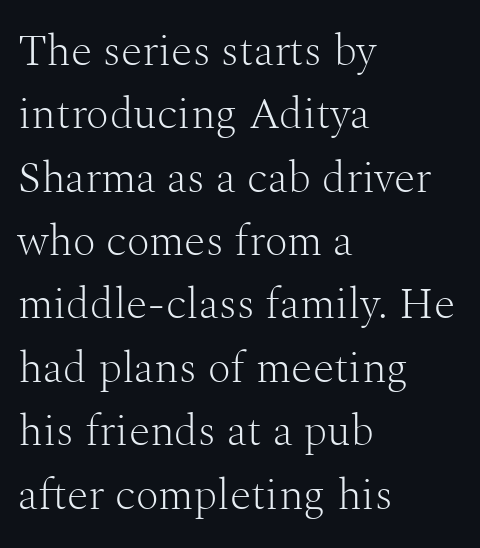
The image shows 44 px light serif type, upright; set left-aligned, normal line spacing (1.44x), normal letter spacing, not underlined; medium stroke contrast and a medium x-height.
